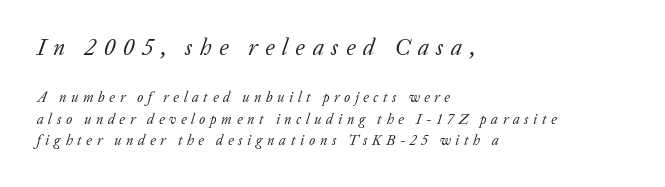
Q: Is the text bold? A: No.
Q: Is the text italic (slanted)? A: Yes, it leans right by about 20 degrees.
Q: Is the text underlined? A: No.
Q: How is the paragraph aligned? A: Left-aligned.
Q: Is the spacing between letters normal or unusually wide? A: Unusually wide.
Q: Is the spacing between lines tight, normal or loose? A: Normal.
Q: Which block of text is set in a larger size, the first (top) or the second (bottom)? A: The first (top) one.
